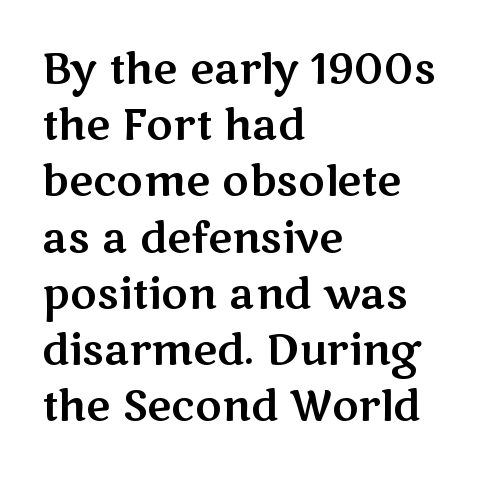
{"serif": "no", "italic": "no", "width": "wide", "stroke_contrast": "medium", "x_height": "medium", "monospaced": "no", "underline": "no", "align": "left", "line_spacing": "normal", "line_spacing_ratio": 1.37, "letter_spacing": "normal", "letter_spacing_em": 0.0, "glyph_px": 41}
